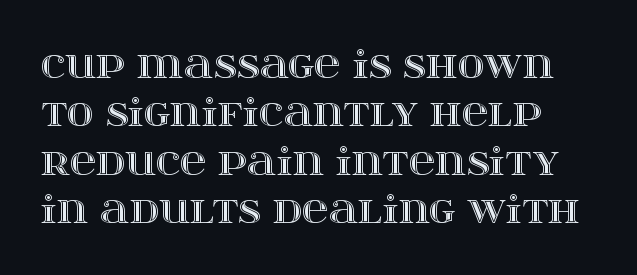
Q: Is the text italic (slanted)? A: No, it is upright.
Q: Is the text underlined? A: No.
Q: Is the spacing between letters normal or unusually wide? A: Normal.
Q: Is the spacing between lines tight, normal or loose? A: Normal.
Q: Width (condensed, normal, or wide)? A: Wide.
Q: x-height? A: Large.
Q: Monospaced? A: No.
